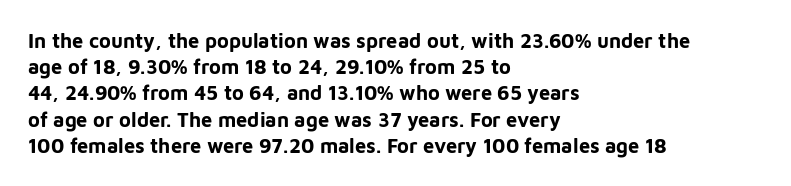
Leftover space on each line is placed entirely after the last word. Honestly, the row spacing looks completely unremarkable. This sample uses an upright cut, with every glyph sitting square on the baseline. A typesetter would call this zero additional tracking. Check the space under the baseline: it is left empty.
